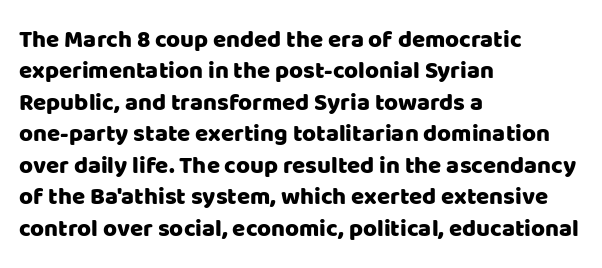
{"italic": "no", "underline": "no", "align": "left", "line_spacing": "normal", "line_spacing_ratio": 1.31, "letter_spacing": "normal", "letter_spacing_em": 0.0, "glyph_px": 24}
